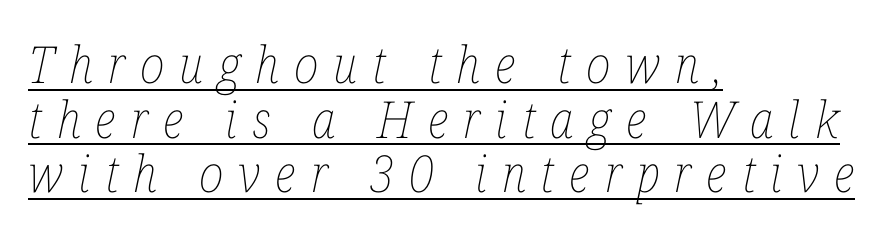
The image shows 51 px thin, condensed type, italic (leaning right); set left-aligned, tight line spacing (1.07x), unusually wide letter spacing (+0.29 em), underlined; low stroke contrast and a medium x-height.
